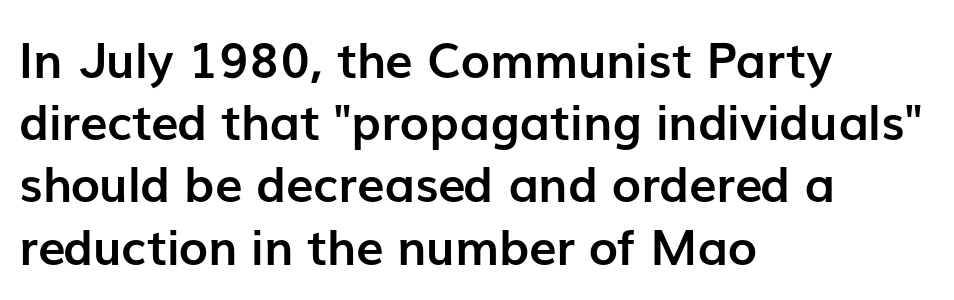
The image shows 49 px semibold sans-serif type, upright; set left-aligned, normal line spacing (1.27x), normal letter spacing, not underlined; low stroke contrast and a medium x-height.
